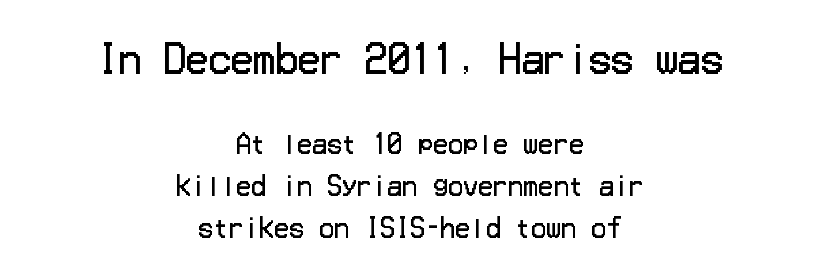
{"serif": "no", "italic": "no", "bold": "no", "weight": "regular", "width": "normal", "stroke_contrast": "low", "x_height": "medium", "underline": "no", "align": "center", "line_spacing": "normal", "line_spacing_ratio": 1.68, "letter_spacing": "normal", "letter_spacing_em": 0.0, "larger_block": "first", "size_ratio": 1.48, "glyph_px": 37}
